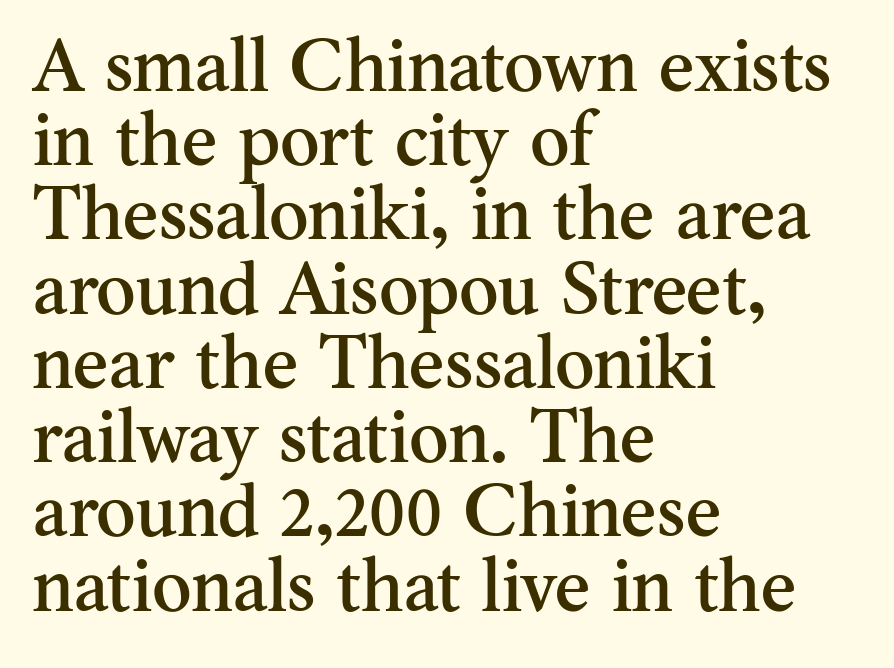
{"serif": "yes", "italic": "no", "width": "normal", "stroke_contrast": "medium", "x_height": "small", "monospaced": "no", "underline": "no", "align": "left", "line_spacing": "tight", "line_spacing_ratio": 0.99, "letter_spacing": "normal", "letter_spacing_em": 0.0, "glyph_px": 75}
